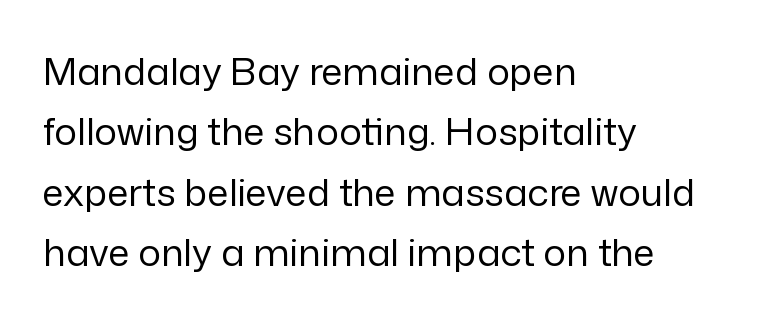
The image shows 38 px regular-weight sans-serif type, upright; set left-aligned, normal line spacing (1.59x), normal letter spacing, not underlined; low stroke contrast and a medium x-height.
